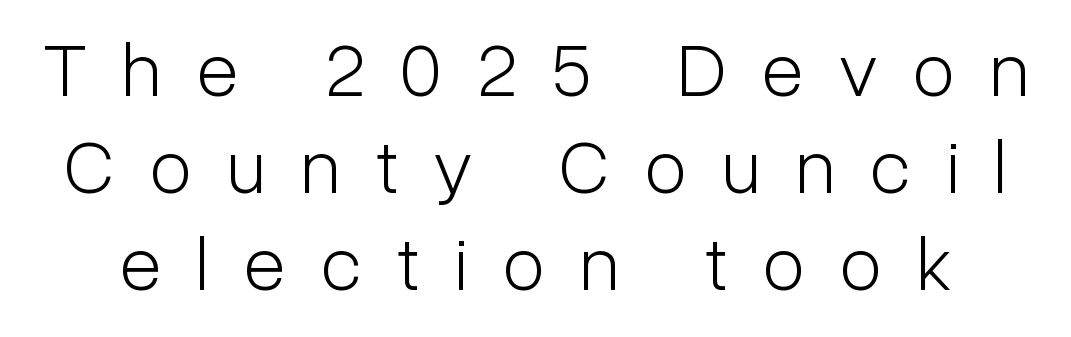
Q: Is the text bold? A: No.
Q: Is the text italic (slanted)? A: No, it is upright.
Q: Is the typeface a serif or a sans-serif typeface? A: Sans-serif.
Q: Is the text underlined? A: No.
Q: Is the spacing between letters normal or unusually wide? A: Unusually wide.
Q: Is the spacing between lines tight, normal or loose? A: Normal.
Q: Width (condensed, normal, or wide)? A: Condensed.
Q: Stroke contrast? A: Low.
Q: x-height? A: Medium.
Q: Monospaced? A: No.
